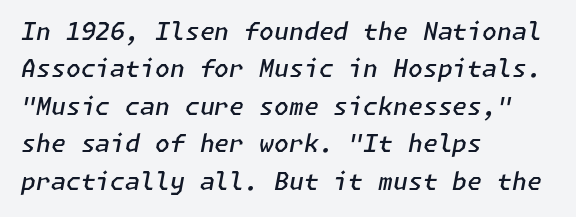
This sample keeps an unexceptional amount of space between lines. Every character sits at an angle, as italics do. Short and long lines alike share a common starting point at left. The words here are not underlined. The characters look somewhat weighty, a semibold short of true bold. Standard letterfit; no display-style spreading of the glyphs.
